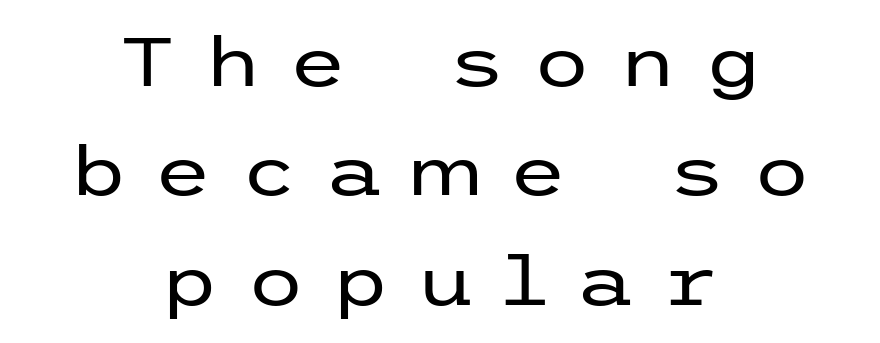
{"serif": "no", "italic": "no", "bold": "no", "weight": "regular", "width": "wide", "stroke_contrast": "low", "x_height": "medium", "underline": "no", "align": "center", "line_spacing": "normal", "line_spacing_ratio": 1.61, "letter_spacing": "wide", "letter_spacing_em": 0.38, "glyph_px": 68}
